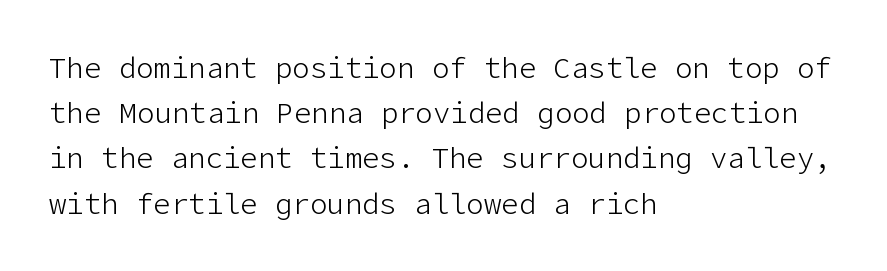
Q: Is the text bold? A: No.
Q: Is the text italic (slanted)? A: No, it is upright.
Q: Is the typeface a serif or a sans-serif typeface? A: Sans-serif.
Q: Is the text underlined? A: No.
Q: How is the paragraph aligned? A: Left-aligned.
Q: Is the spacing between letters normal or unusually wide? A: Normal.
Q: Is the spacing between lines tight, normal or loose? A: Normal.
Q: Width (condensed, normal, or wide)? A: Normal.
Q: Stroke contrast? A: Low.
Q: x-height? A: Medium.
